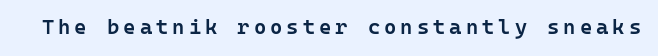
{"italic": "no", "bold": "semi", "underline": "no", "glyph_px": 21}
